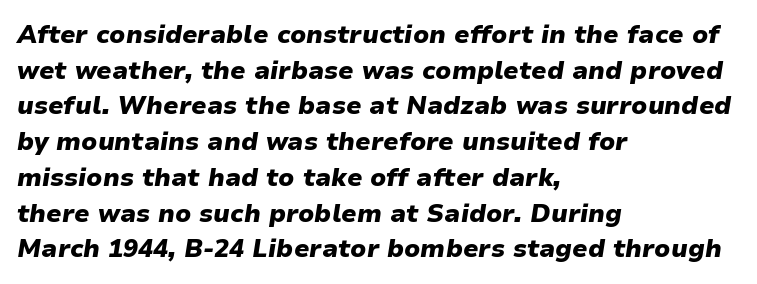
The image shows 25 px bold type, italic (leaning right); set left-aligned, normal line spacing (1.43x), normal letter spacing, not underlined.
